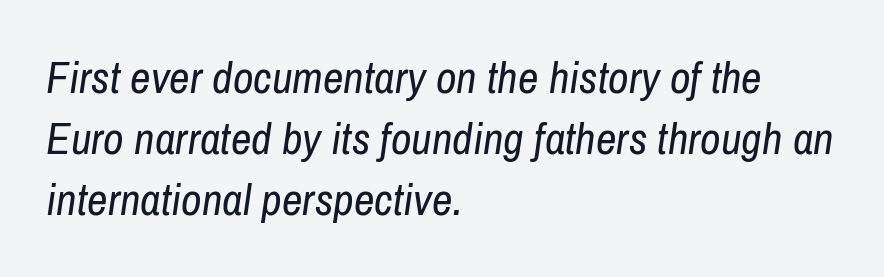
Vertical spacing — default. Stroke thickness stays within the range of a standard reading face or lighter. This rendering leaves character spacing at its baseline value. Left-aligned paragraph, ragged on the right. The specimen omits any rule beneath the text block's lines.
